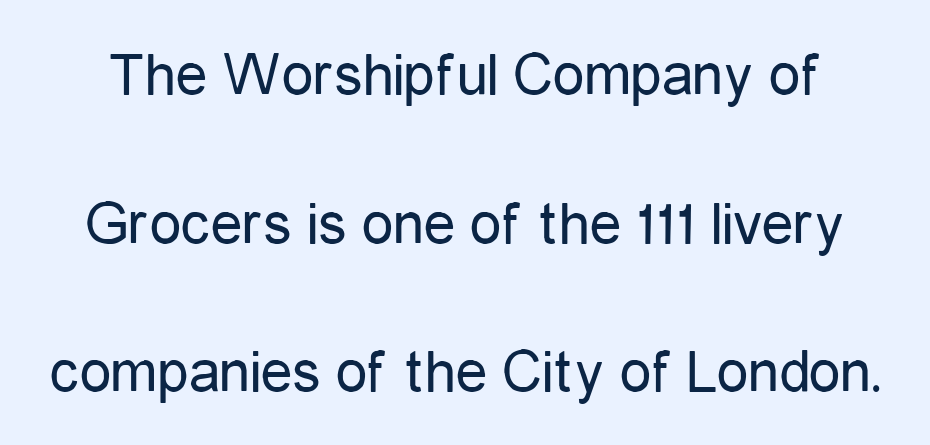
Q: Is the text bold? A: No.
Q: Is the text italic (slanted)? A: No, it is upright.
Q: Is the typeface a serif or a sans-serif typeface? A: Sans-serif.
Q: Is the text underlined? A: No.
Q: Is the spacing between letters normal or unusually wide? A: Normal.
Q: Is the spacing between lines tight, normal or loose? A: Loose.
Q: Width (condensed, normal, or wide)? A: Condensed.
Q: Stroke contrast? A: Low.
Q: x-height? A: Medium.
Q: Monospaced? A: No.
